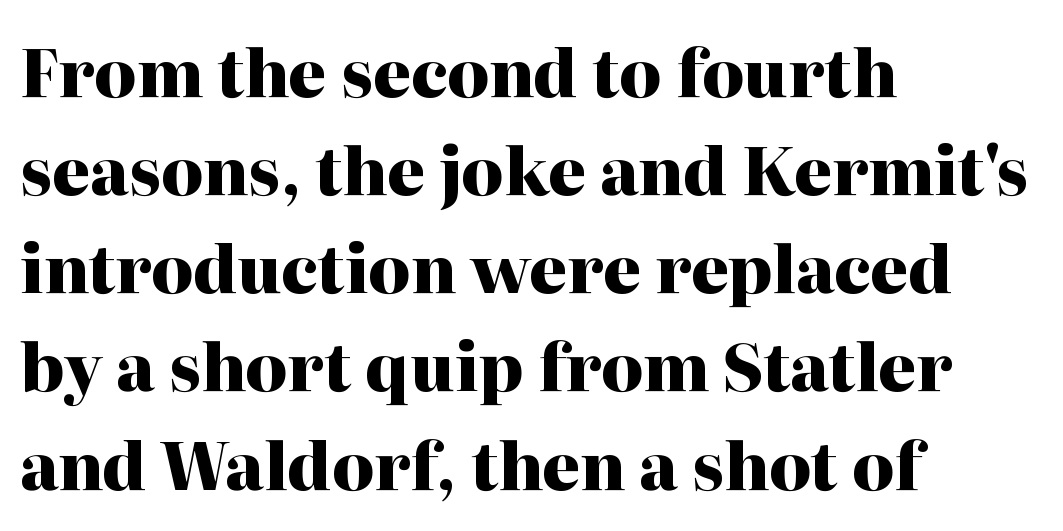
{"serif": "yes", "italic": "no", "bold": "yes", "weight": "heavy", "width": "normal", "stroke_contrast": "high", "x_height": "medium", "monospaced": "no", "underline": "no", "align": "left", "line_spacing": "normal", "line_spacing_ratio": 1.51, "letter_spacing": "normal", "letter_spacing_em": 0.0, "glyph_px": 65}
